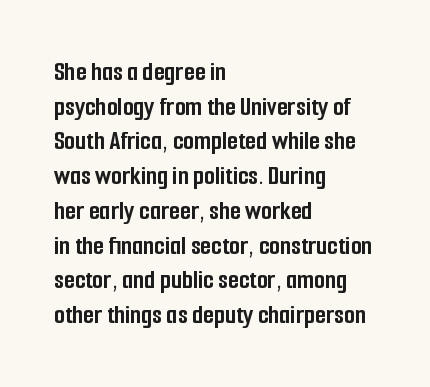
{"serif": "no", "italic": "no", "bold": "yes", "weight": "semibold", "width": "condensed", "stroke_contrast": "low", "x_height": "medium", "monospaced": "no", "underline": "no", "align": "left", "line_spacing_ratio": 1.24, "letter_spacing": "normal", "letter_spacing_em": 0.0, "glyph_px": 28}
